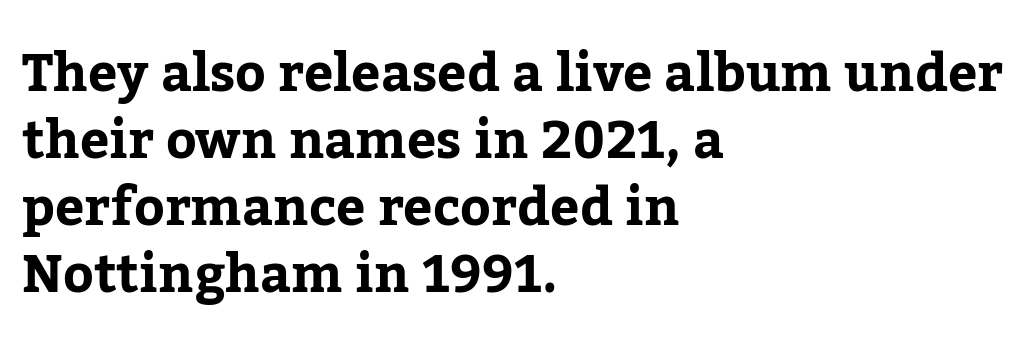
The image shows 52 px serif type, upright; set left-aligned, normal line spacing (1.29x), normal letter spacing, not underlined; low stroke contrast and a medium x-height.
